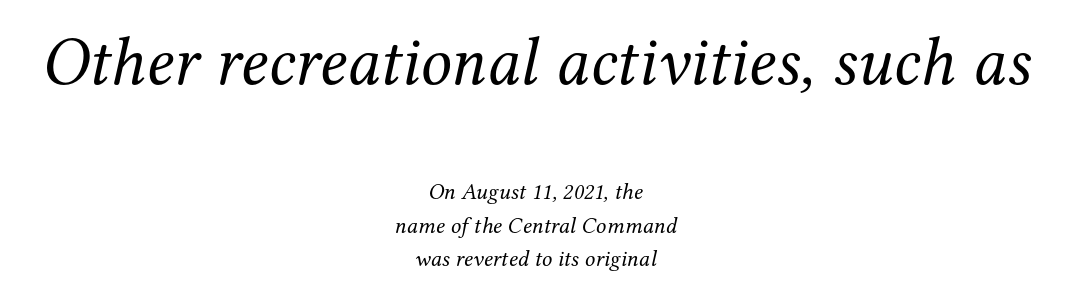
The image shows 69 px regular-weight serif type, italic (leaning right); set centered, normal line spacing (1.46x), normal letter spacing, not underlined; the first (top) block is 3.0x larger; medium stroke contrast and a medium x-height.
